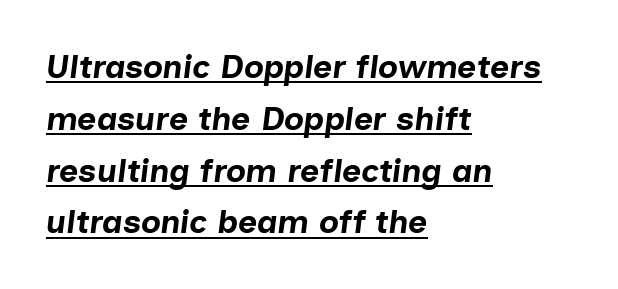
Q: Is the text bold? A: Yes.
Q: Is the text italic (slanted)? A: Yes, it leans right by about 7 degrees.
Q: Is the text underlined? A: Yes.
Q: How is the paragraph aligned? A: Left-aligned.
Q: Is the spacing between letters normal or unusually wide? A: Normal.
Q: Is the spacing between lines tight, normal or loose? A: Normal.
Q: Width (condensed, normal, or wide)? A: Normal.
Q: Stroke contrast? A: Low.
Q: x-height? A: Medium.
Q: Monospaced? A: No.
